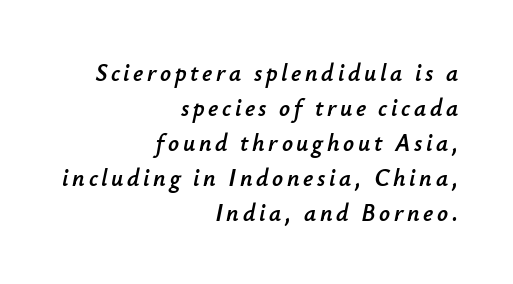
Q: Is the text italic (slanted)? A: Yes, it leans right by about 12 degrees.
Q: Is the text underlined? A: No.
Q: How is the paragraph aligned? A: Right-aligned.
Q: Is the spacing between lines tight, normal or loose? A: Normal.
